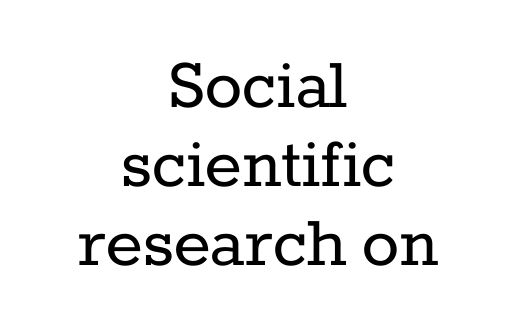
Q: Is the text bold? A: No.
Q: Is the text italic (slanted)? A: No, it is upright.
Q: Is the typeface a serif or a sans-serif typeface? A: Serif.
Q: Is the text underlined? A: No.
Q: How is the paragraph aligned? A: Centered.
Q: Is the spacing between letters normal or unusually wide? A: Normal.
Q: Is the spacing between lines tight, normal or loose? A: Tight.
Q: Width (condensed, normal, or wide)? A: Normal.
Q: Stroke contrast? A: Low.
Q: x-height? A: Medium.
Q: Monospaced? A: No.
